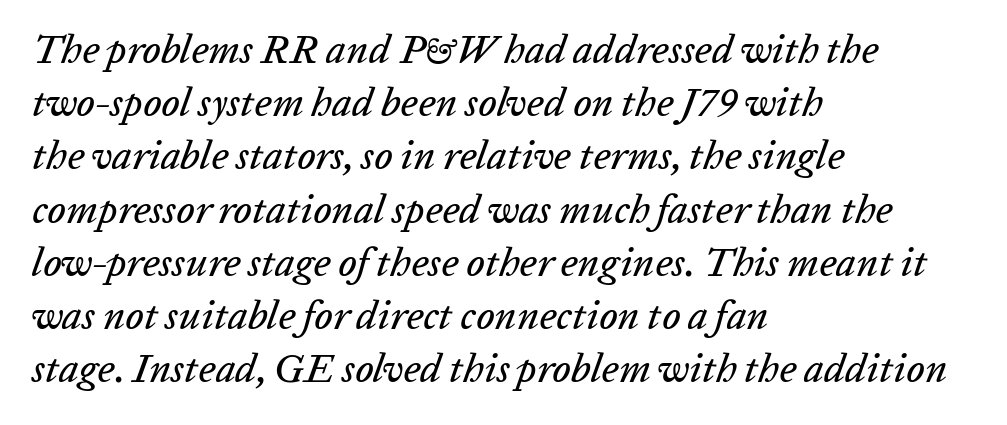
The image shows 40 px text type, italic (leaning right); set left-aligned, normal line spacing (1.33x), normal letter spacing, not underlined; low stroke contrast and a medium x-height.
